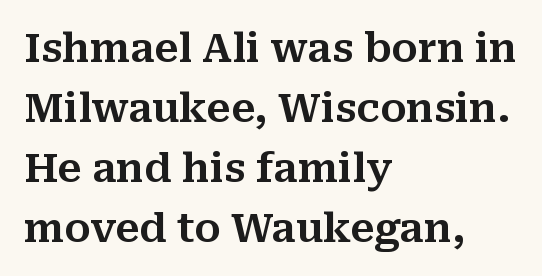
Interline gaps are of average width in this sample. Each line starts at the same left margin while the right side varies. Each letter keeps its own natural width here, so spacing adapts to shape. Does the lettering tilt? It doesn't — this is upright. Words float on clear page, feet unadorned.
